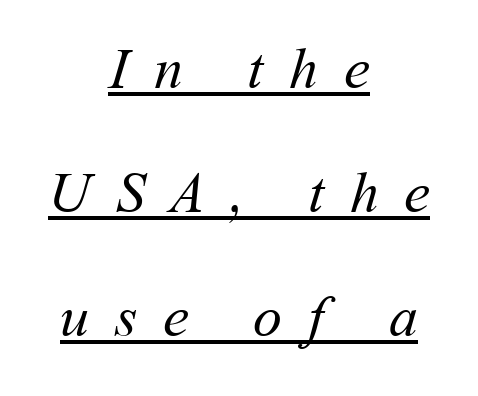
The image shows 58 px regular-weight type; set centered, loose line spacing (2.14x), unusually wide letter spacing (+0.44 em), underlined; medium stroke contrast and a medium x-height.
